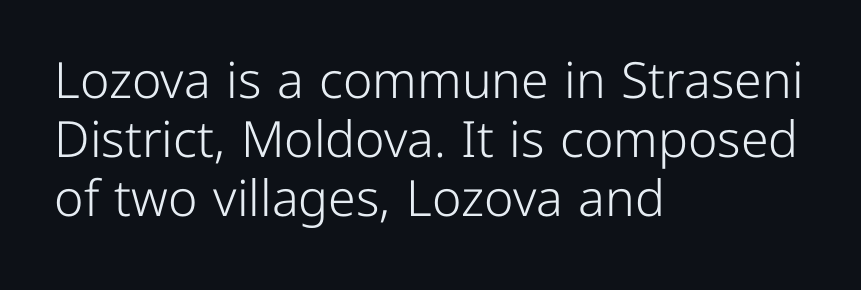
Think of a printed novel: that variable character pitch is what you see here. This rendering features lettering with no underline. This sample is left-justified, so line endings fall wherever the words run out. Check where the strokes stop: nothing finishes them off — pure sans. The letterforms sit at book weight or below. In terms of letterspacing, this is plain default setting.
